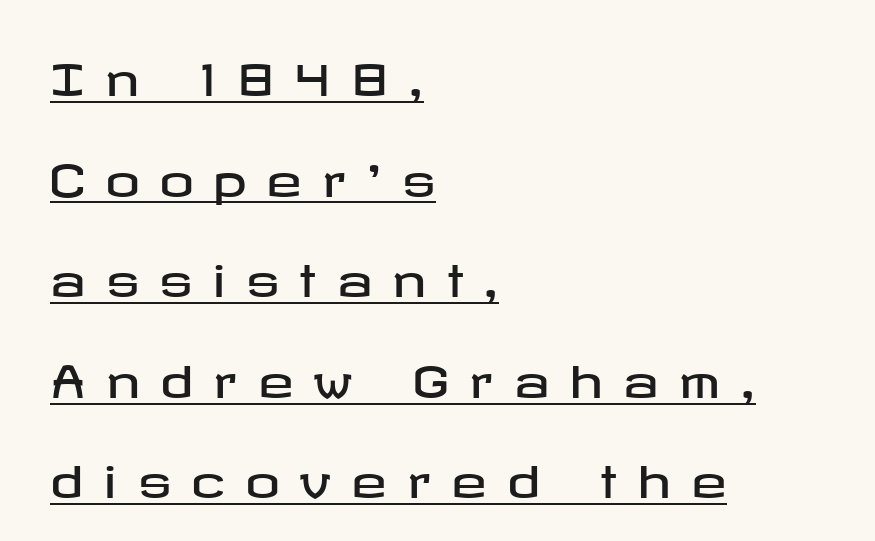
{"serif": "no", "italic": "no", "width": "wide", "stroke_contrast": "low", "x_height": "medium", "underline": "yes", "align": "left", "line_spacing": "loose", "line_spacing_ratio": 2.34, "letter_spacing": "wide", "letter_spacing_em": 0.47, "glyph_px": 43}
